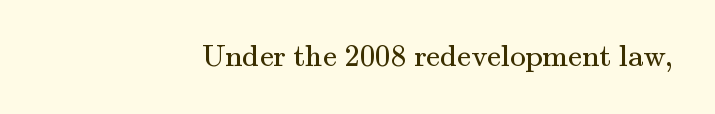
The image shows 31 px regular-weight serif type, upright; set right-aligned, normal letter spacing, not underlined; medium stroke contrast and a small x-height.
